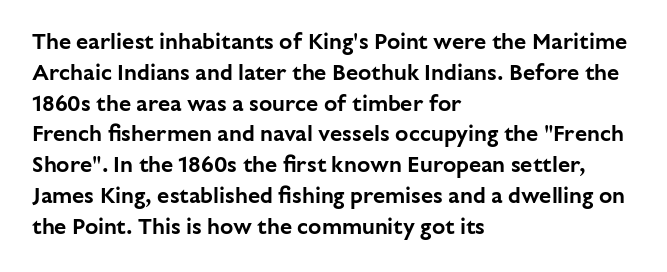
{"italic": "no", "underline": "no", "align": "left", "line_spacing": "normal", "line_spacing_ratio": 1.4, "letter_spacing": "normal", "letter_spacing_em": 0.0, "glyph_px": 22}
